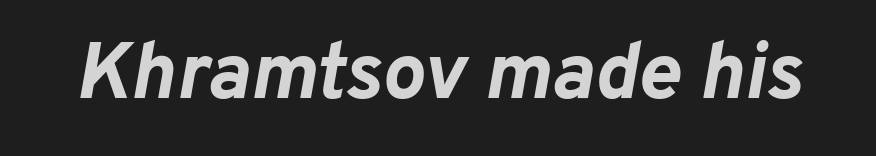
{"italic": "yes", "lean": "right", "slant_degrees": 10, "bold": "yes", "weight": "bold", "width": "normal", "stroke_contrast": "low", "x_height": "medium", "monospaced": "no", "underline": "no", "letter_spacing": "normal", "letter_spacing_em": 0.0, "glyph_px": 80}
